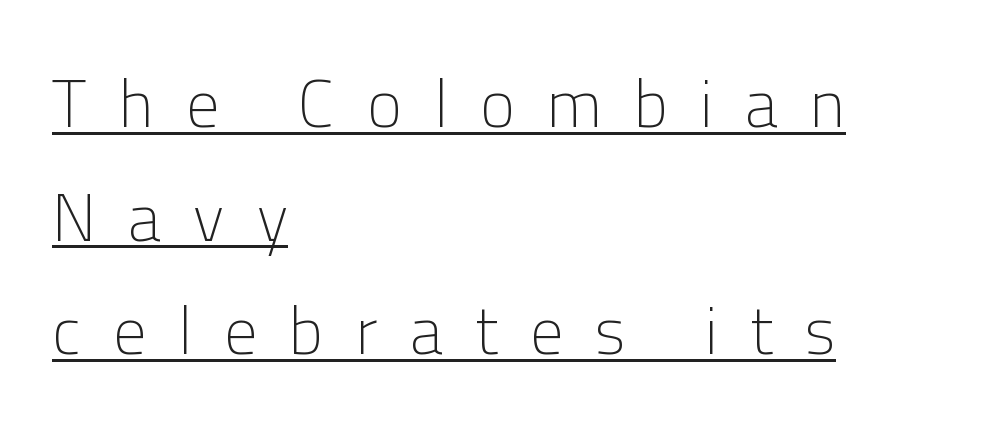
Q: Is the text bold? A: No.
Q: Is the text italic (slanted)? A: No, it is upright.
Q: Is the typeface a serif or a sans-serif typeface? A: Sans-serif.
Q: Is the text underlined? A: Yes.
Q: How is the paragraph aligned? A: Left-aligned.
Q: Is the spacing between letters normal or unusually wide? A: Unusually wide.
Q: Width (condensed, normal, or wide)? A: Normal.
Q: Stroke contrast? A: Low.
Q: x-height? A: Medium.
Q: Monospaced? A: No.
